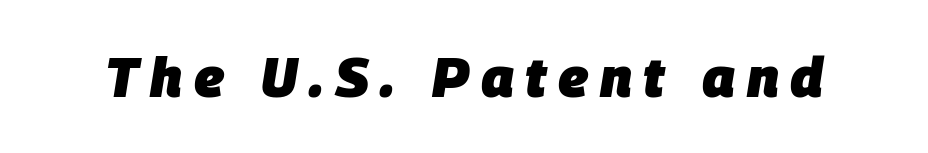
The image shows 55 px heavy type, italic (leaning right); set unusually wide letter spacing (+0.21 em), not underlined; low stroke contrast and a large x-height.
